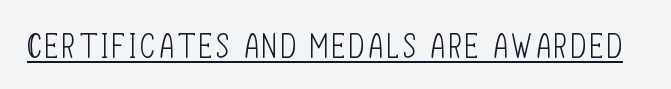
Q: Is the text bold? A: No.
Q: Is the text italic (slanted)? A: No, it is upright.
Q: Is the typeface a serif or a sans-serif typeface? A: Sans-serif.
Q: Is the text underlined? A: Yes.
Q: Width (condensed, normal, or wide)? A: Condensed.
Q: Stroke contrast? A: Low.
Q: x-height? A: Large.
Q: Monospaced? A: No.
